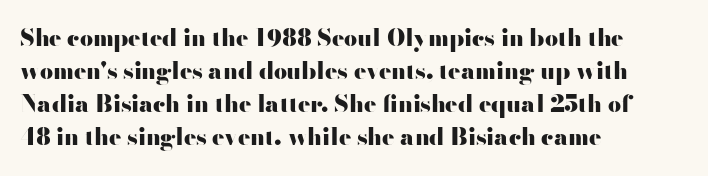
The image shows 23 px bold type, upright; set left-aligned, normal line spacing (1.44x), normal letter spacing, not underlined.
